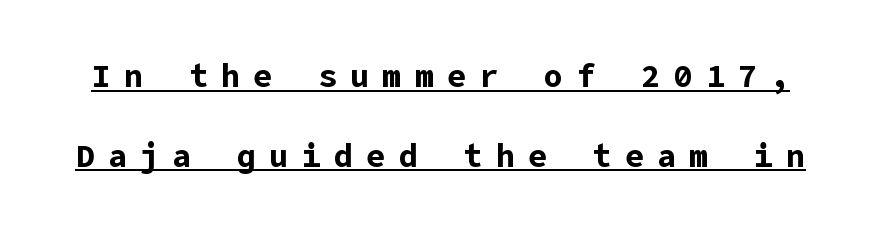
Characters follow at a spacing far wider than the type designer built in. Emphasis is given by a line drawn under the lettering. Look at the bottom of the vertical strokes: they stop flat, with no serifs. Loosely led — the rows are spread out.
